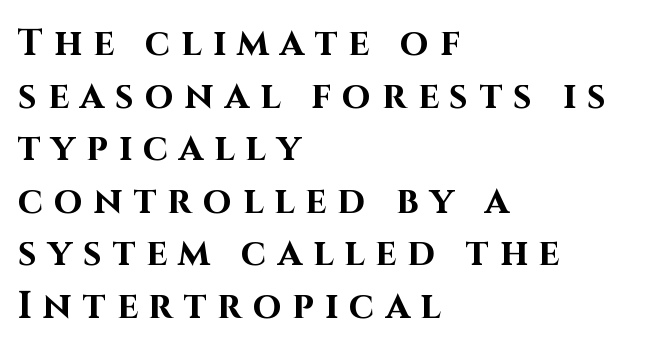
Q: Is the text bold? A: Yes.
Q: Is the text italic (slanted)? A: No, it is upright.
Q: Is the typeface a serif or a sans-serif typeface? A: Sans-serif.
Q: Is the text underlined? A: No.
Q: How is the paragraph aligned? A: Left-aligned.
Q: Is the spacing between letters normal or unusually wide? A: Unusually wide.
Q: Is the spacing between lines tight, normal or loose? A: Normal.
Q: Width (condensed, normal, or wide)? A: Normal.
Q: Stroke contrast? A: High.
Q: x-height? A: Large.
Q: Monospaced? A: No.
